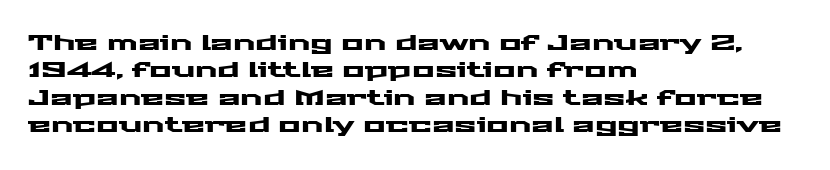
Q: Is the text italic (slanted)? A: No, it is upright.
Q: Is the text underlined? A: No.
Q: How is the paragraph aligned? A: Left-aligned.
Q: Is the spacing between letters normal or unusually wide? A: Normal.
Q: Is the spacing between lines tight, normal or loose? A: Normal.
